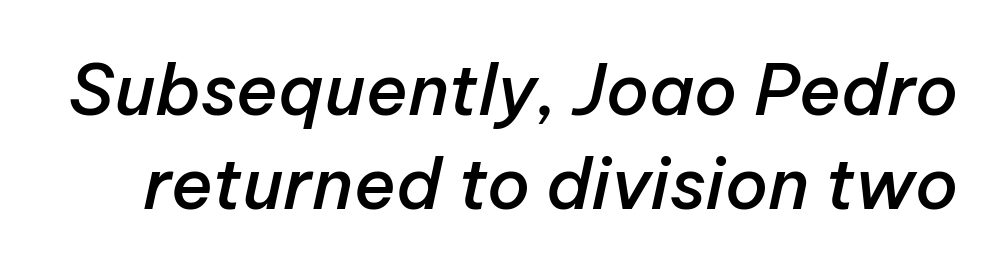
{"italic": "yes", "lean": "right", "slant_degrees": 12, "bold": "semi", "weight": "semibold", "width": "normal", "stroke_contrast": "low", "x_height": "medium", "monospaced": "no", "underline": "no", "line_spacing": "normal", "line_spacing_ratio": 1.34, "letter_spacing": "normal", "letter_spacing_em": 0.0, "glyph_px": 70}
